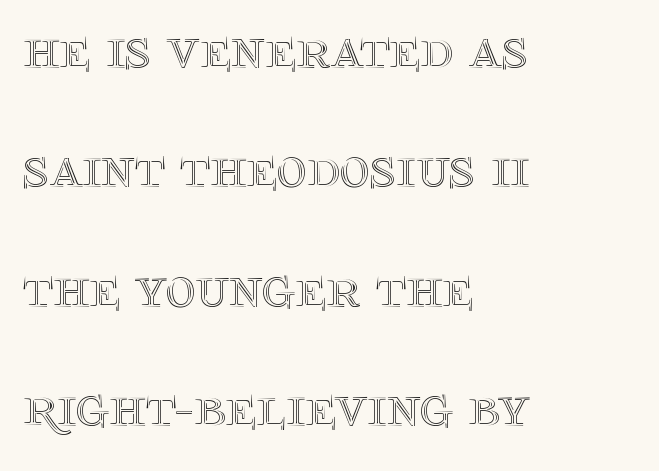
The image shows 58 px text type, upright; set left-aligned, loose line spacing (2.06x), normal letter spacing, not underlined; a large x-height.
